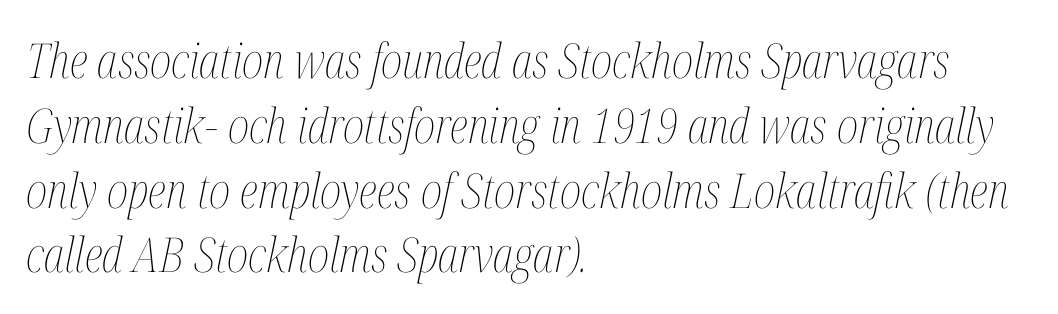
Every character sits at an angle, as italics do. A typesetter would call this proportional, since set widths differ per character. Students, observe: this is what conventionally led text looks like. A typesetter would call this zero additional tracking.
